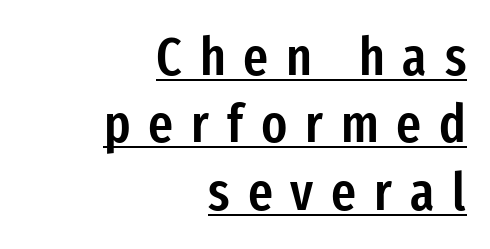
{"serif": "no", "italic": "no", "bold": "semi", "weight": "semibold", "width": "condensed", "stroke_contrast": "low", "x_height": "medium", "monospaced": "no", "underline": "yes", "align": "right", "line_spacing": "normal", "line_spacing_ratio": 1.25, "letter_spacing": "wide", "letter_spacing_em": 0.33, "glyph_px": 54}
